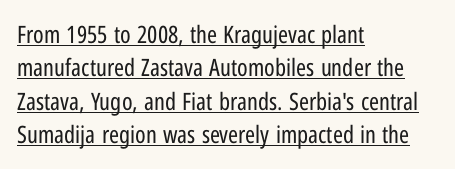
Emphasis is given by a line drawn under the lettering. The text block is weighted toward the left margin, trailing off unevenly rightward. These lines sit exactly where default settings would place them. This is roman type, the default non-slanted kind.
